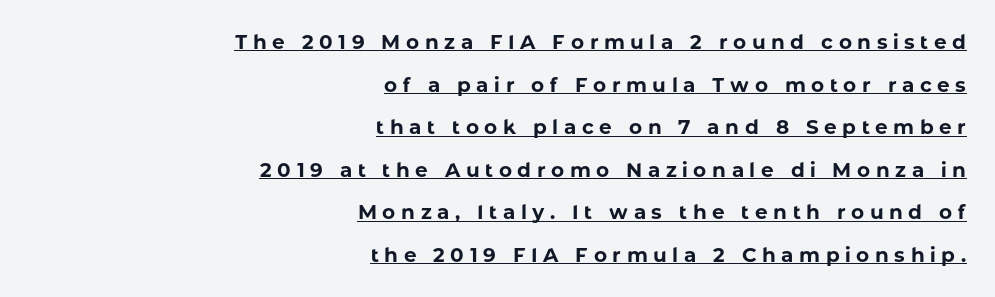
The image shows 20 px bold type, upright; set right-aligned, loose line spacing (2.13x), unusually wide letter spacing (+0.28 em), underlined.
